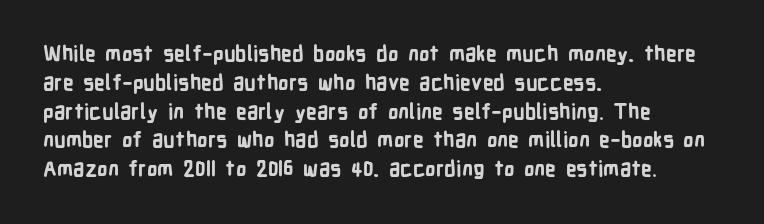
The image shows 21 px bold type, upright; set left-aligned, normal line spacing (1.37x), normal letter spacing, not underlined.
